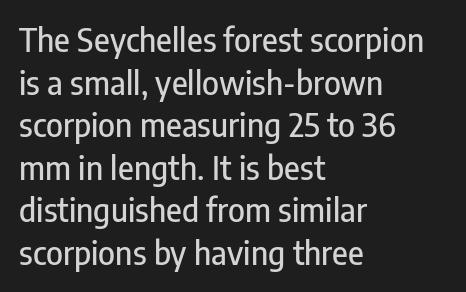
Is this a fixed-width face? No — the glyphs have proportional, varying widths. Only glyphs here, with clear space below each row. Quick note: interline space is typical. This rendering uses left alignment, leaving the right contour irregular.
